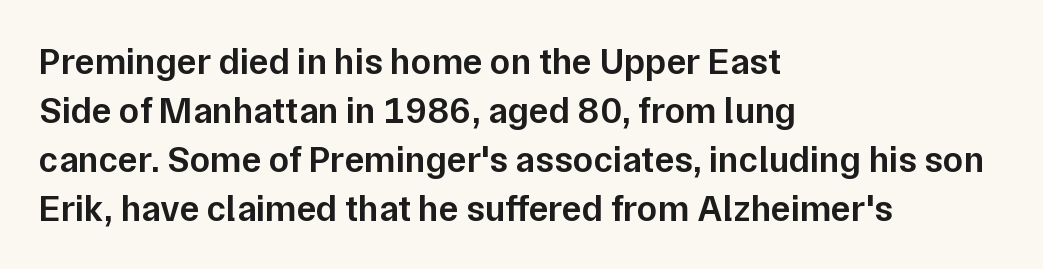
{"serif": "no", "italic": "no", "bold": "semi", "weight": "semibold", "width": "normal", "stroke_contrast": "low", "x_height": "medium", "monospaced": "no", "underline": "no", "align": "left", "line_spacing": "normal", "line_spacing_ratio": 1.32, "letter_spacing": "normal", "letter_spacing_em": 0.0, "glyph_px": 37}
